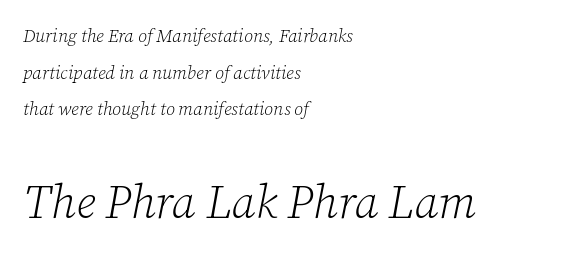
Here the second block reads like a headline and the first like body copy. The space directly below the letters is spotless. In terms of posture, this sample is oblique. These lines are rendered in a variable-pitch font.
